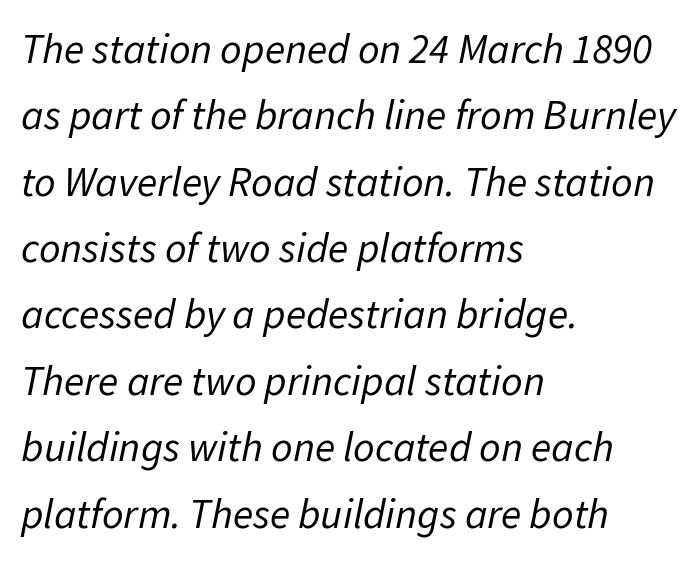
These lines are set flush left with a ragged right edge. Caption: standard tracking, unaltered. Each letter keeps its own natural width here, so spacing adapts to shape. Slant detected: the letters are inclined.
